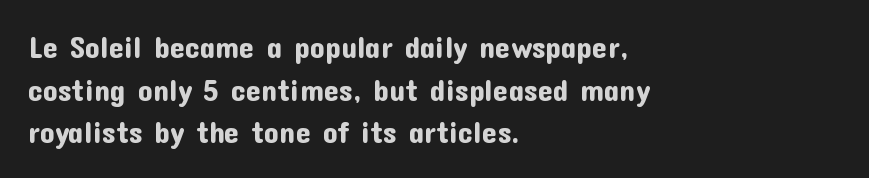
The image shows 30 px sans-serif type, upright; set left-aligned, normal line spacing (1.42x), normal letter spacing, not underlined; low stroke contrast and a medium x-height.
